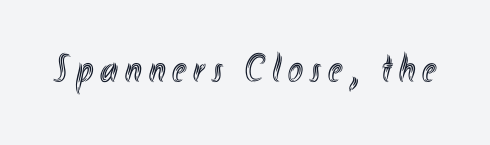
The image shows 40 px condensed type; set not underlined; a small x-height.
